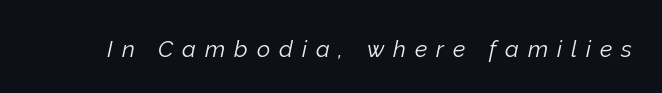
{"italic": "yes", "lean": "right", "slant_degrees": 12, "bold": "no", "underline": "no", "letter_spacing": "wide", "letter_spacing_em": 0.39, "glyph_px": 23}
